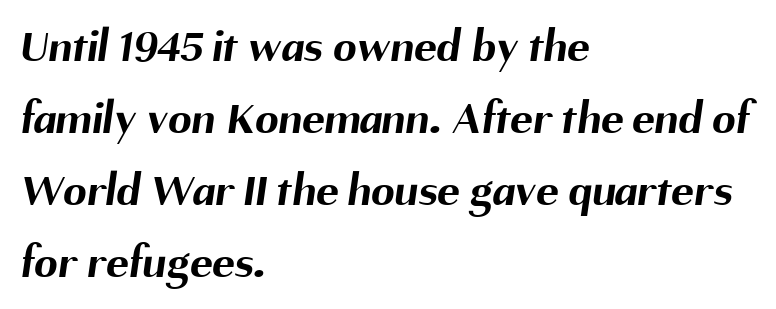
{"serif": "no", "bold": "yes", "weight": "bold", "width": "normal", "stroke_contrast": "medium", "x_height": "medium", "monospaced": "no", "underline": "no", "align": "left", "line_spacing": "normal", "line_spacing_ratio": 1.53, "letter_spacing": "normal", "letter_spacing_em": 0.0, "glyph_px": 47}
